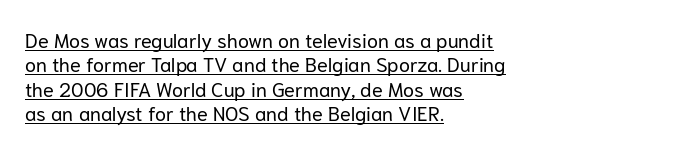
Students, note that the glyphs here touch the page at normal intervals. The setting favours the left margin, as ordinary paragraphs usually do. The characters are drawn with everyday or finer stroke widths. The rendering uses the underline text-decoration. Rendered with straight, roman letterforms.
